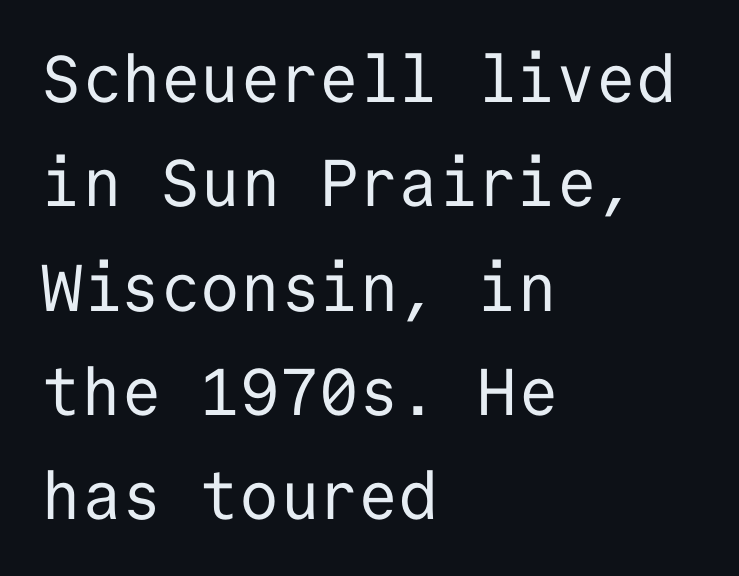
{"serif": "no", "italic": "no", "bold": "no", "weight": "regular", "width": "normal", "stroke_contrast": "low", "x_height": "medium", "monospaced": "yes", "underline": "no", "align": "left", "line_spacing": "normal", "line_spacing_ratio": 1.58, "letter_spacing": "normal", "letter_spacing_em": 0.0, "glyph_px": 66}
